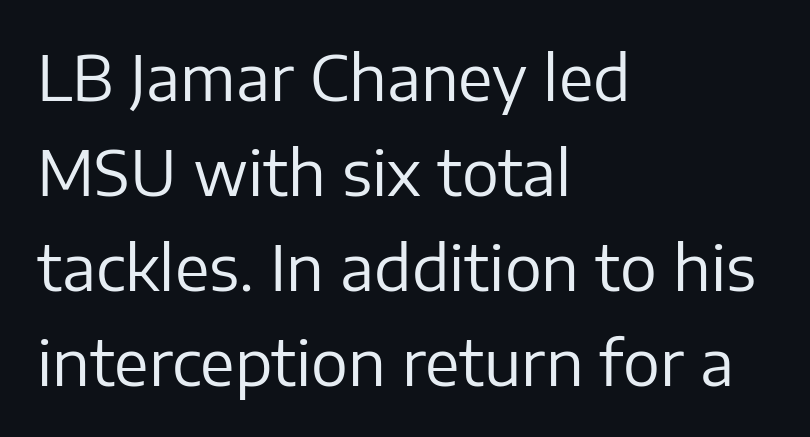
The image shows 62 px regular-weight sans-serif type, upright; set left-aligned, normal line spacing (1.53x), normal letter spacing, not underlined; low stroke contrast and a medium x-height.
